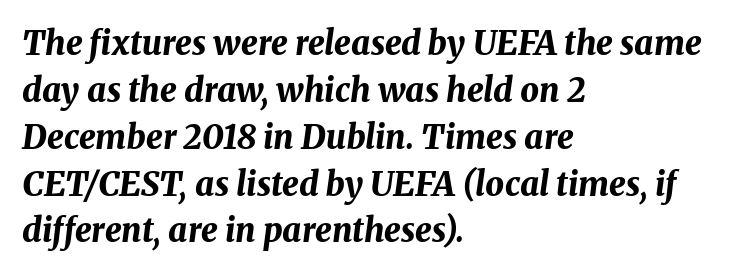
The image shows 33 px bold type, italic (leaning right); set left-aligned, normal line spacing (1.42x), normal letter spacing, not underlined; medium stroke contrast and a medium x-height.
